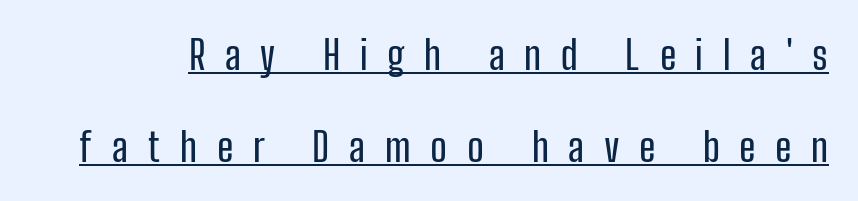
{"serif": "no", "italic": "no", "width": "condensed", "stroke_contrast": "low", "x_height": "medium", "monospaced": "no", "underline": "yes", "line_spacing": "loose", "line_spacing_ratio": 2.29, "letter_spacing": "wide", "letter_spacing_em": 0.49, "glyph_px": 40}
